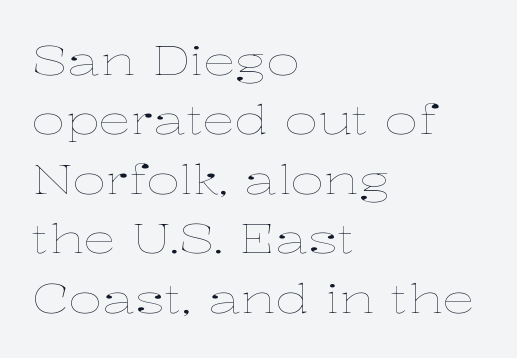
{"italic": "no", "bold": "no", "weight": "thin", "width": "wide", "stroke_contrast": "low", "x_height": "medium", "monospaced": "no", "underline": "no", "align": "left", "line_spacing": "normal", "line_spacing_ratio": 1.45, "letter_spacing": "normal", "letter_spacing_em": 0.0, "glyph_px": 41}
